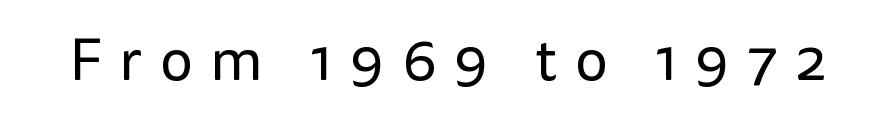
The image shows 59 px regular-weight sans-serif type, upright; set unusually wide letter spacing (+0.3 em), not underlined; low stroke contrast and a medium x-height.
